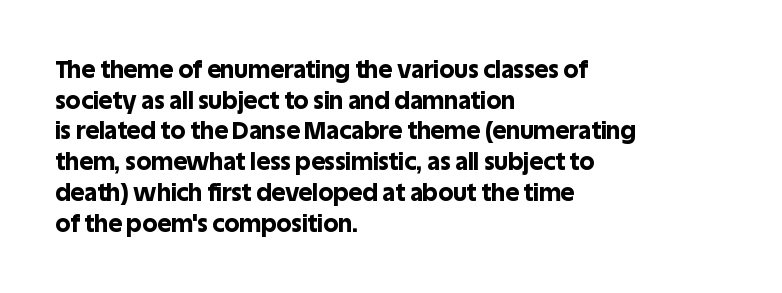
The image shows 24 px bold type, upright; set left-aligned, normal line spacing (1.28x), normal letter spacing, not underlined.
